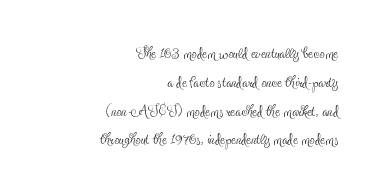
Q: Is the text bold? A: No.
Q: Is the text underlined? A: No.
Q: How is the paragraph aligned? A: Right-aligned.
Q: Is the spacing between letters normal or unusually wide? A: Normal.
Q: Is the spacing between lines tight, normal or loose? A: Normal.
